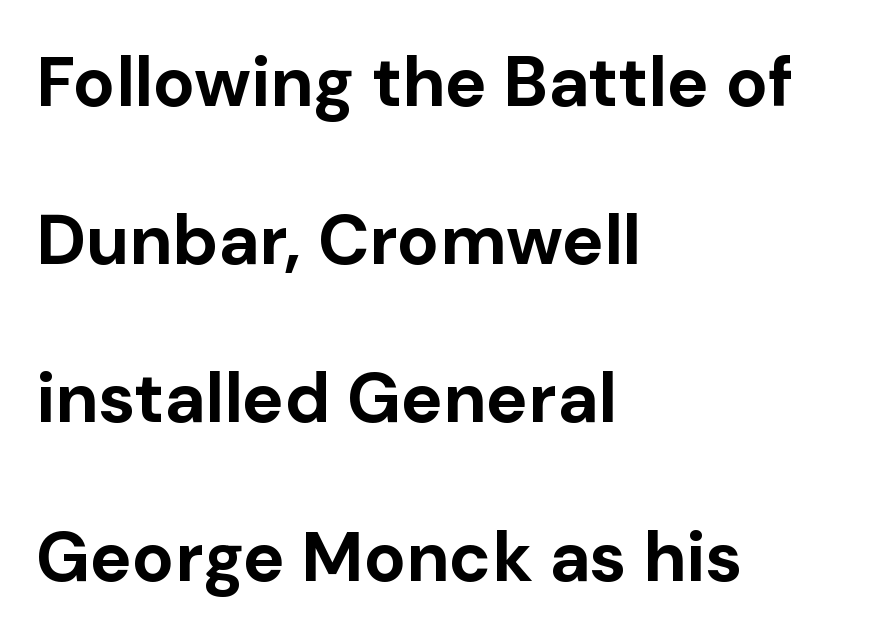
{"serif": "no", "italic": "no", "bold": "yes", "weight": "bold", "width": "normal", "stroke_contrast": "low", "x_height": "medium", "monospaced": "no", "underline": "no", "align": "left", "line_spacing": "loose", "line_spacing_ratio": 2.26, "letter_spacing": "normal", "letter_spacing_em": 0.0, "glyph_px": 70}
